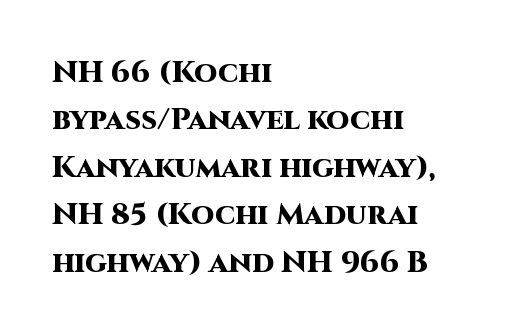
Italic: no, the glyphs are upright roman. One glance says typical: line gaps are just what's usual. Varying glyph widths throughout — classic text-font behaviour. Lines of text with bare space underneath. Line beginnings align vertically; line endings do not.
